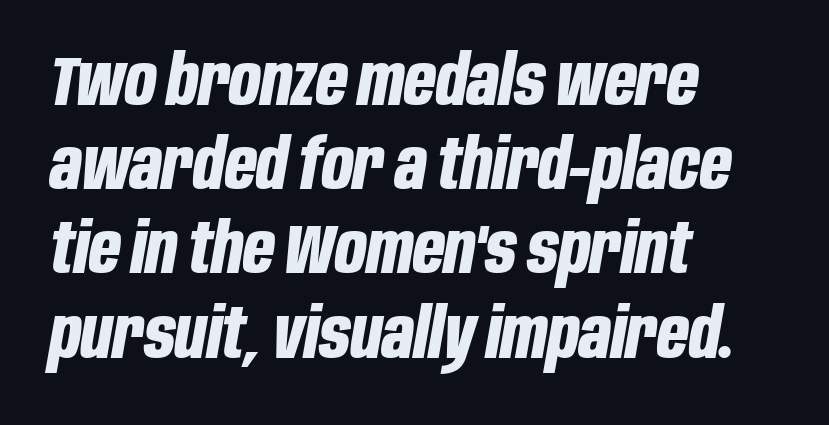
The rendering anchors every line to the left-hand side. Proportional: the letters do not fall into vertical columns. Is the type slanted? Yes — the strokes lean at a clear angle. Heft: maximum for text — a bold. The strip under each line holds only bare page. Words appear dense and cohesive because spacing is normal.
